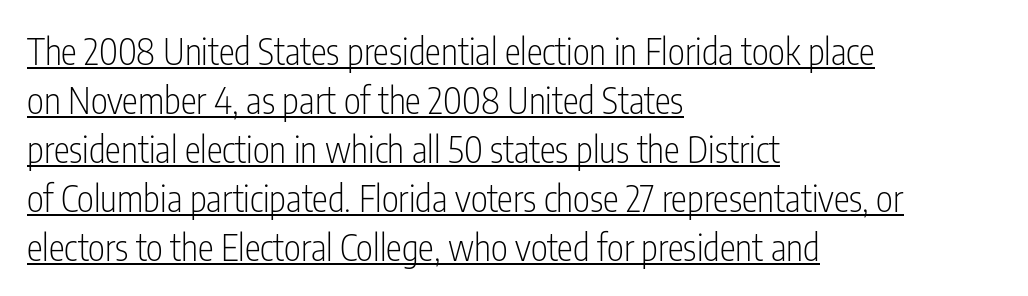
Check the space under the baseline: a stroke is drawn there. Serif or sans? Sans — the stroke terminals are bare. No extra tracking has been applied to these lines. Vertically, the passage feels balanced, rows spaced as you'd expect.
